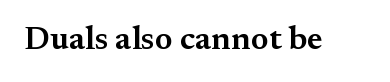
Q: Is the text bold? A: Semi-bold.
Q: Is the text italic (slanted)? A: No, it is upright.
Q: Is the typeface a serif or a sans-serif typeface? A: Serif.
Q: Is the text underlined? A: No.
Q: Is the spacing between letters normal or unusually wide? A: Normal.
Q: Width (condensed, normal, or wide)? A: Normal.
Q: Stroke contrast? A: Medium.
Q: x-height? A: Small.
Q: Monospaced? A: No.
